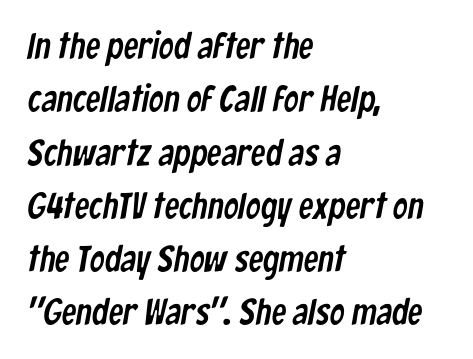
Q: Is the typeface a serif or a sans-serif typeface? A: Sans-serif.
Q: Is the text underlined? A: No.
Q: How is the paragraph aligned? A: Left-aligned.
Q: Is the spacing between letters normal or unusually wide? A: Normal.
Q: Is the spacing between lines tight, normal or loose? A: Normal.
Q: Width (condensed, normal, or wide)? A: Condensed.
Q: Stroke contrast? A: Low.
Q: x-height? A: Medium.
Q: Monospaced? A: No.
